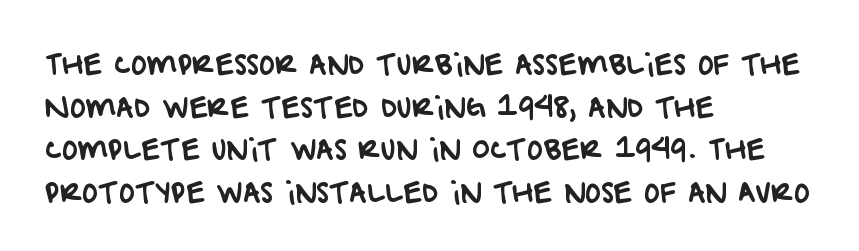
Q: Is the text underlined? A: No.
Q: How is the paragraph aligned? A: Left-aligned.
Q: Is the spacing between letters normal or unusually wide? A: Normal.
Q: Is the spacing between lines tight, normal or loose? A: Normal.
